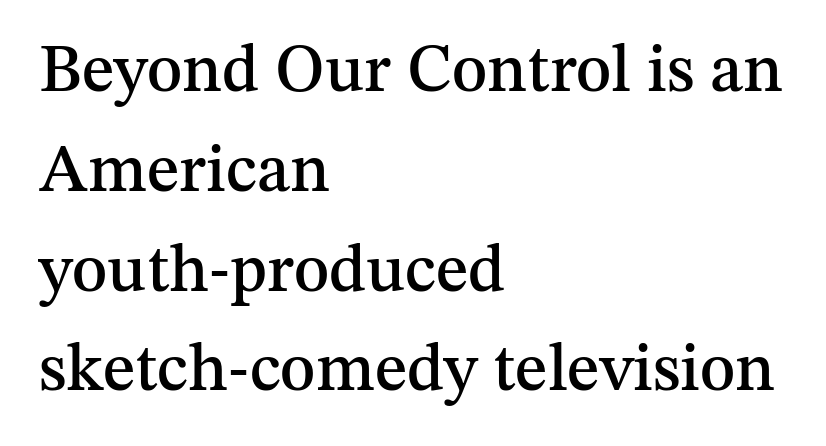
The image shows 67 px serif type, upright; set left-aligned, normal line spacing (1.49x), normal letter spacing, not underlined; medium stroke contrast and a medium x-height.
